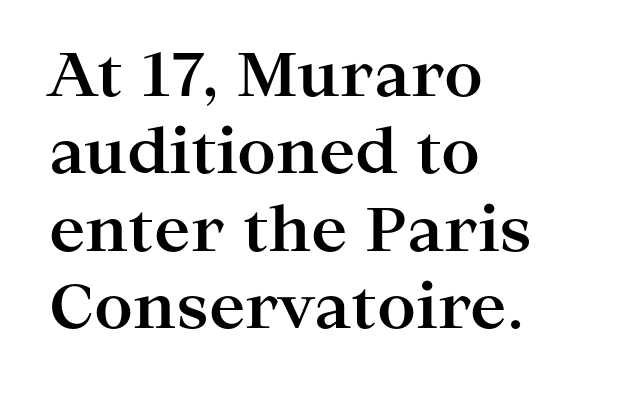
Q: Is the text bold? A: Yes.
Q: Is the text italic (slanted)? A: No, it is upright.
Q: Is the typeface a serif or a sans-serif typeface? A: Serif.
Q: Is the text underlined? A: No.
Q: How is the paragraph aligned? A: Left-aligned.
Q: Is the spacing between letters normal or unusually wide? A: Normal.
Q: Is the spacing between lines tight, normal or loose? A: Normal.
Q: Width (condensed, normal, or wide)? A: Wide.
Q: Stroke contrast? A: High.
Q: x-height? A: Medium.
Q: Monospaced? A: No.
